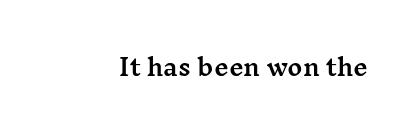
Q: Is the text italic (slanted)? A: No, it is upright.
Q: Is the text underlined? A: No.
Q: How is the paragraph aligned? A: Right-aligned.
Q: Is the spacing between letters normal or unusually wide? A: Normal.
